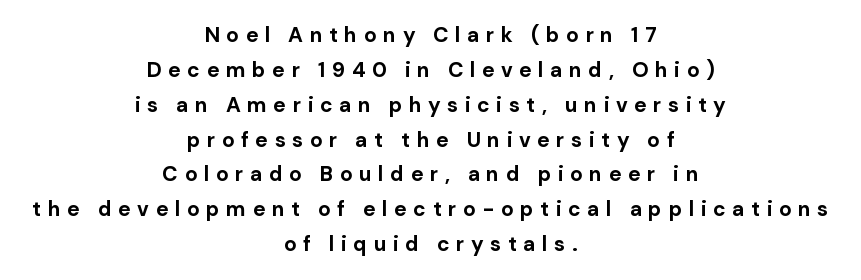
{"italic": "no", "bold": "yes", "underline": "no", "align": "center", "line_spacing": "normal", "line_spacing_ratio": 1.66, "letter_spacing": "wide", "letter_spacing_em": 0.31, "glyph_px": 21}
